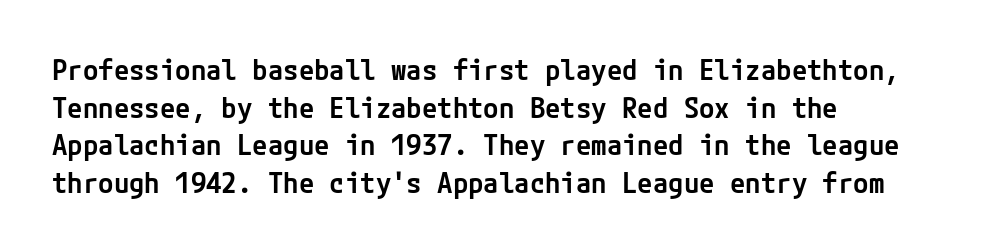
The image shows 28 px semibold sans-serif type, upright; set left-aligned, normal line spacing (1.34x), normal letter spacing, not underlined; low stroke contrast and a medium x-height.
